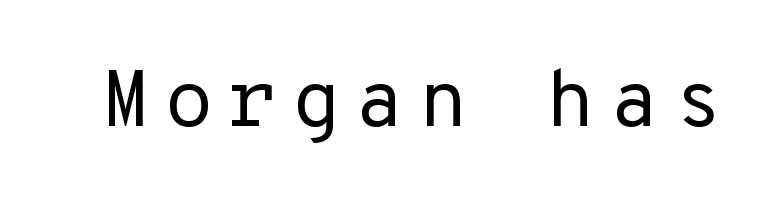
{"serif": "no", "italic": "no", "bold": "no", "weight": "regular", "width": "normal", "stroke_contrast": "low", "x_height": "medium", "monospaced": "yes", "underline": "no", "glyph_px": 80}
